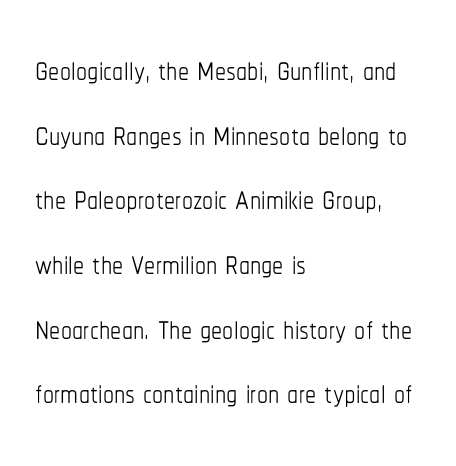
The image shows 44 px thin, condensed type, upright; set left-aligned, normal line spacing (1.47x), normal letter spacing, not underlined; low stroke contrast and a medium x-height.
